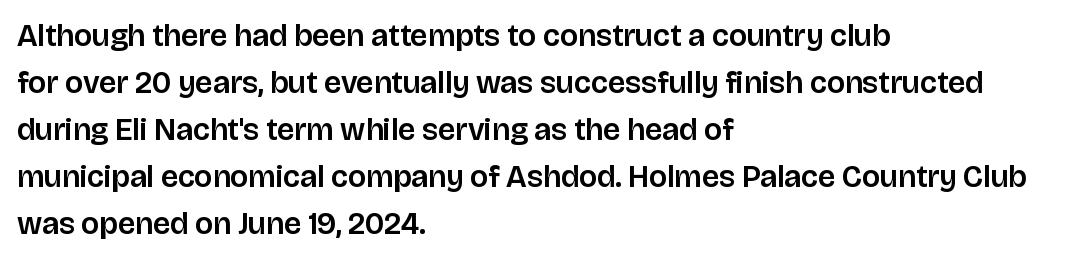
{"serif": "no", "italic": "no", "width": "normal", "stroke_contrast": "low", "x_height": "large", "monospaced": "no", "underline": "no", "align": "left", "line_spacing": "normal", "line_spacing_ratio": 1.52, "letter_spacing": "normal", "letter_spacing_em": 0.0, "glyph_px": 31}
